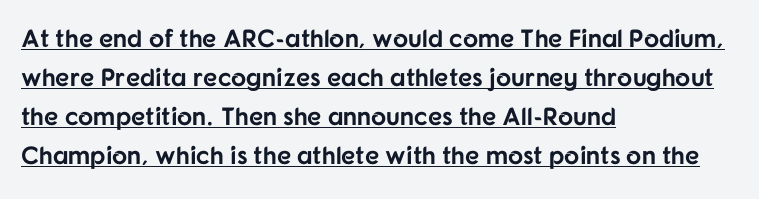
The image shows 25 px bold type, upright; set left-aligned, normal line spacing (1.56x), normal letter spacing, underlined.
